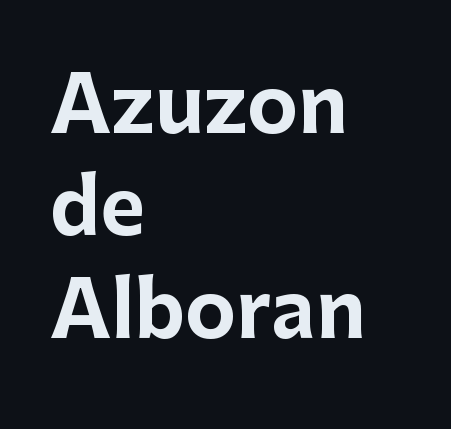
The image shows 77 px bold sans-serif type, upright; set left-aligned, normal line spacing (1.33x), normal letter spacing, not underlined; low stroke contrast and a medium x-height.
